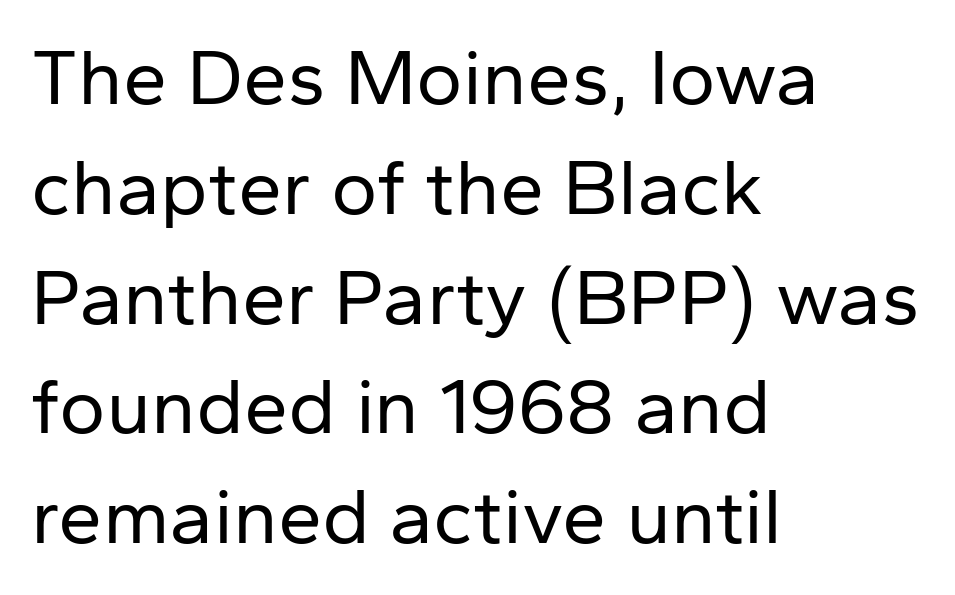
Does the copy run flush right? No — it runs flush left. Looks like regular typesetting: each glyph gets only the width it needs. Italic: no, the glyphs are upright roman. Nobody drew a line under any word here.
